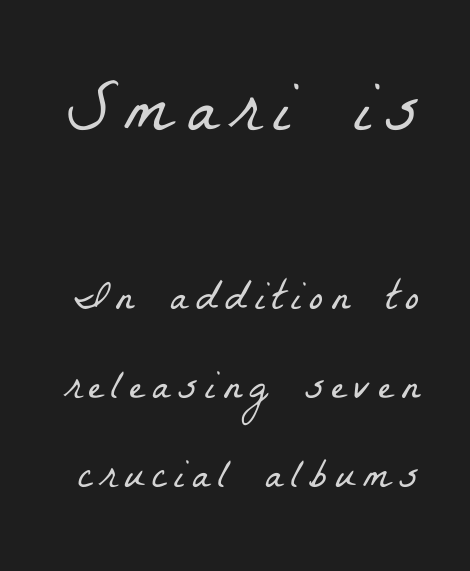
Q: Is the text bold? A: No.
Q: Is the typeface a serif or a sans-serif typeface? A: Serif.
Q: Is the text underlined? A: No.
Q: Is the spacing between lines tight, normal or loose? A: Loose.
Q: Which block of text is set in a larger size, the first (top) or the second (bottom)? A: The first (top) one.
Q: Width (condensed, normal, or wide)? A: Condensed.
Q: Stroke contrast? A: Low.
Q: x-height? A: Medium.
Q: Monospaced? A: No.
